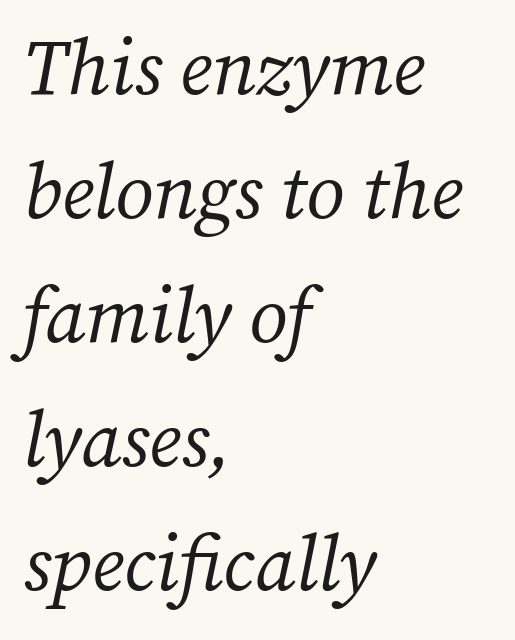
Do the characters align in a grid? No, the font is proportional. The setting favours the left margin, as ordinary paragraphs usually do. Evenly set lines give the paragraph a standard silhouette. No extra tracking has been applied to these lines. Descender tails drop into unmarked territory. When letters slant like this, we call the style italic.
